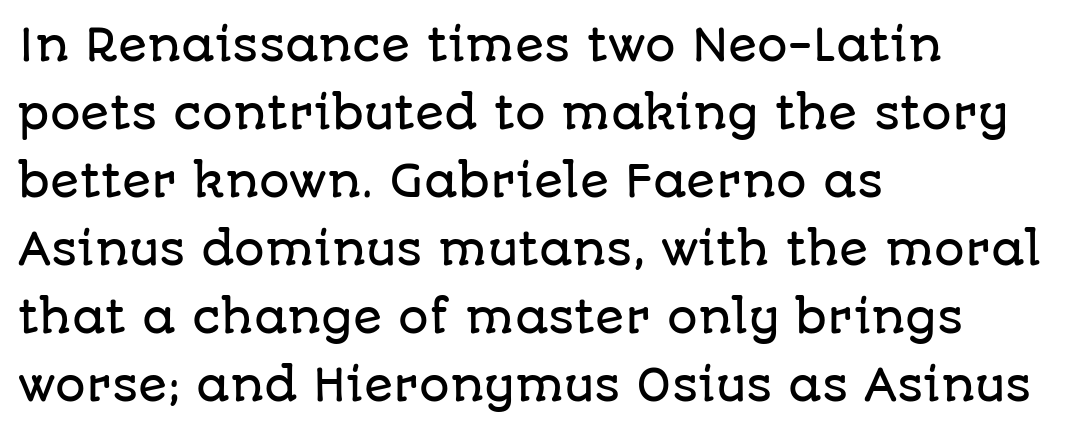
The designer went with a sans here, leaving each stem footless. Here the designer chose a conventional face with non-uniform glyph widths. Successive baselines arrive at the customary interval. Decoration check: the copy has no underline.
